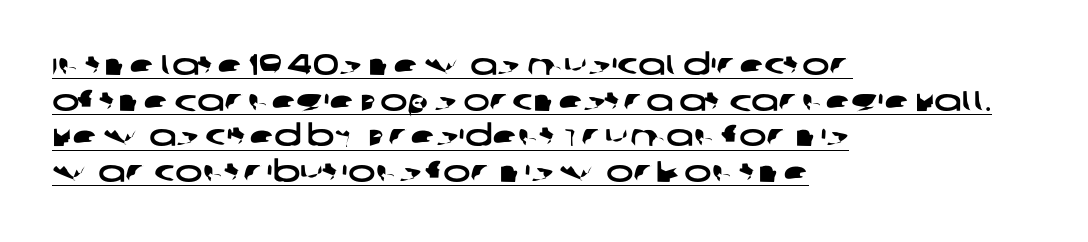
Does the copy run flush right? No — it runs flush left. Here the designer chose a conventional face with non-uniform glyph widths. Serif or sans? Sans — the stroke terminals are bare. A typographer would call this underscored text.
